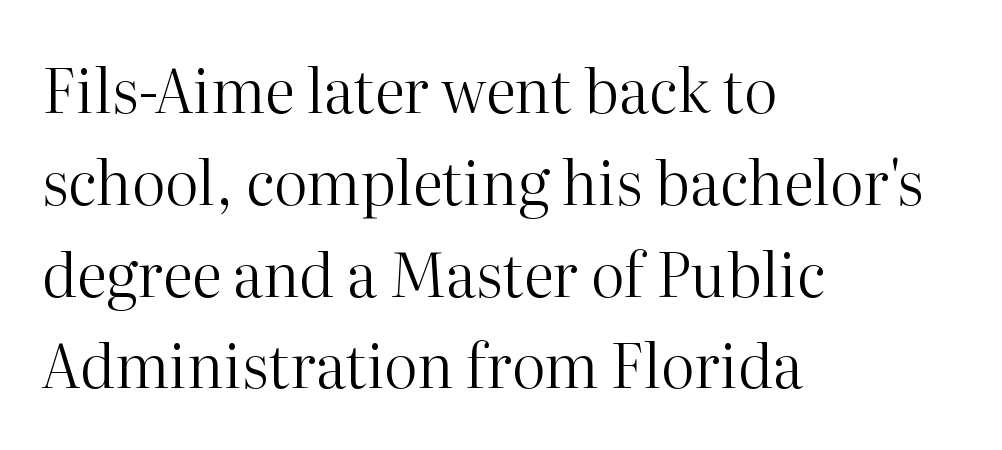
Q: Is the text bold? A: No.
Q: Is the text italic (slanted)? A: No, it is upright.
Q: Is the typeface a serif or a sans-serif typeface? A: Serif.
Q: Is the text underlined? A: No.
Q: How is the paragraph aligned? A: Left-aligned.
Q: Is the spacing between letters normal or unusually wide? A: Normal.
Q: Is the spacing between lines tight, normal or loose? A: Normal.
Q: Width (condensed, normal, or wide)? A: Normal.
Q: Stroke contrast? A: High.
Q: x-height? A: Medium.
Q: Monospaced? A: No.
